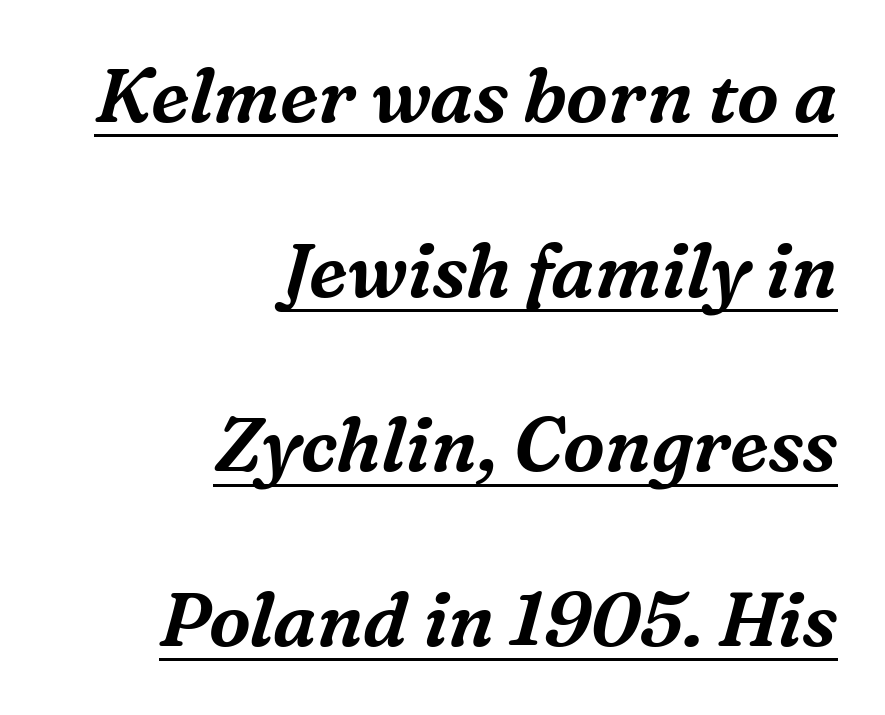
Proportional: the letters do not fall into vertical columns. The lines are spread far apart with generous leading. The horizontal fit of the characters is conventional and even. Typographically, this falls in the serif category. When letters slant like this, we call the style italic. Underline: present.
